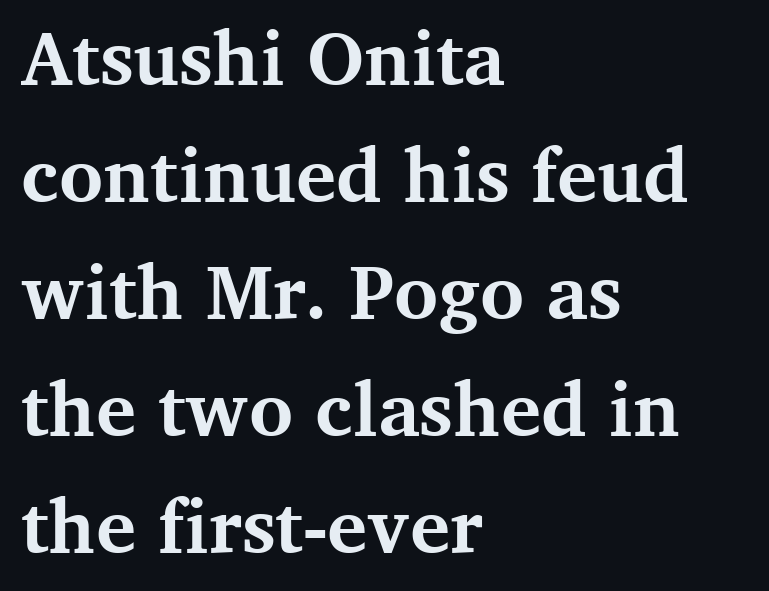
If you drew a ruler down the left edge, every line would touch it. To sum up the face: it has serifs. The face used here is proportionally spaced, like ordinary book or web type. Observe the ordinary spacing: letters are neighbours, not strangers.
